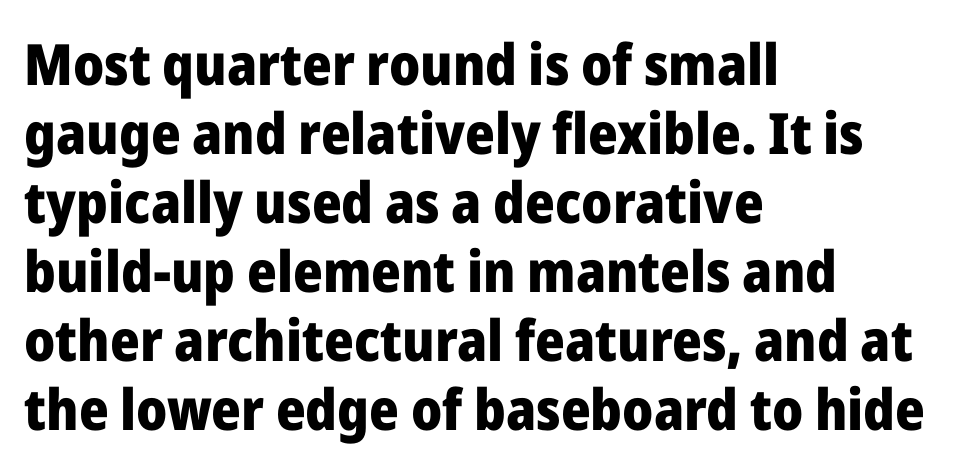
{"serif": "no", "italic": "no", "bold": "yes", "weight": "heavy", "width": "normal", "stroke_contrast": "low", "x_height": "medium", "monospaced": "no", "underline": "no", "align": "left", "line_spacing_ratio": 1.21, "letter_spacing": "normal", "letter_spacing_em": 0.0, "glyph_px": 57}
